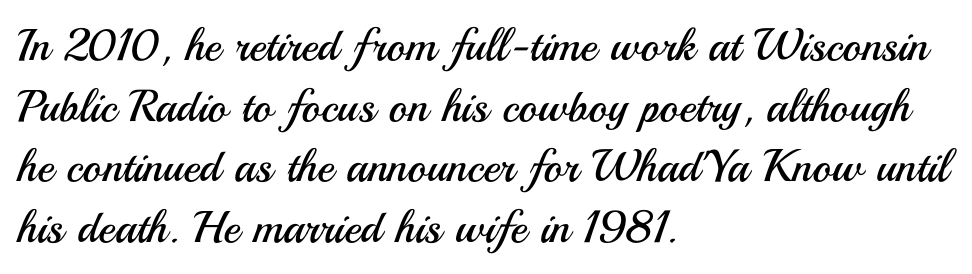
Q: Is the text bold? A: No.
Q: Is the text italic (slanted)? A: Yes.
Q: Is the typeface a serif or a sans-serif typeface? A: Sans-serif.
Q: Is the text underlined? A: No.
Q: How is the paragraph aligned? A: Left-aligned.
Q: Is the spacing between letters normal or unusually wide? A: Normal.
Q: Is the spacing between lines tight, normal or loose? A: Normal.
Q: Width (condensed, normal, or wide)? A: Normal.
Q: Stroke contrast? A: Medium.
Q: x-height? A: Small.
Q: Monospaced? A: No.
